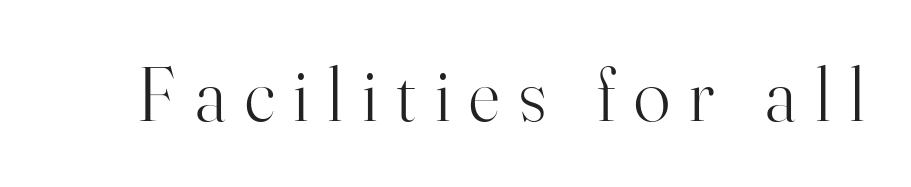
Only glyphs here, with clear space below each row. On a weight scale, this lands at 450 or below. A typesetter would mark this as roman, not italic. Proportional: the letters do not fall into vertical columns.
